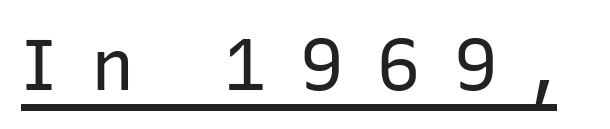
The image shows 72 px regular-weight sans-serif type, upright; set unusually wide letter spacing (+0.47 em), underlined; low stroke contrast and a medium x-height.
